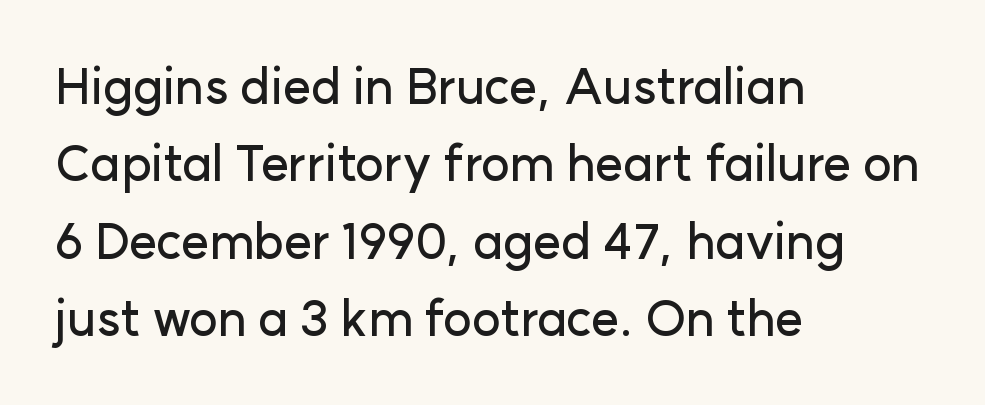
Successive baselines arrive at the customary interval. Spacing between characters is what you'd get straight out of the box. Any mark beneath the type? The region is blank. A typesetter would mark this as roman, not italic.
